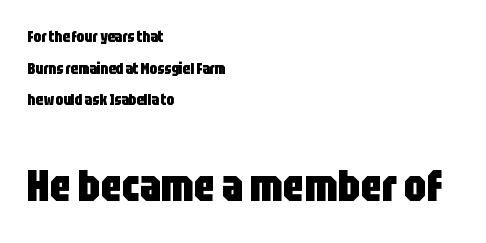
The image shows 44 px heavy, condensed sans-serif type, upright; set left-aligned, loose line spacing (2.11x), normal letter spacing, not underlined; the second (bottom) block is 2.93x larger; low stroke contrast and a large x-height.
